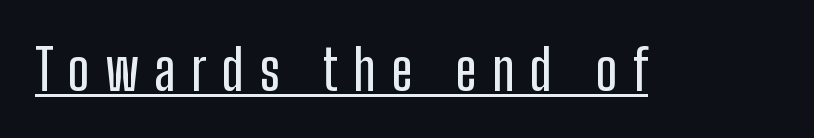
The image shows 56 px condensed sans-serif type, upright; set unusually wide letter spacing (+0.28 em), underlined; low stroke contrast and a medium x-height.
